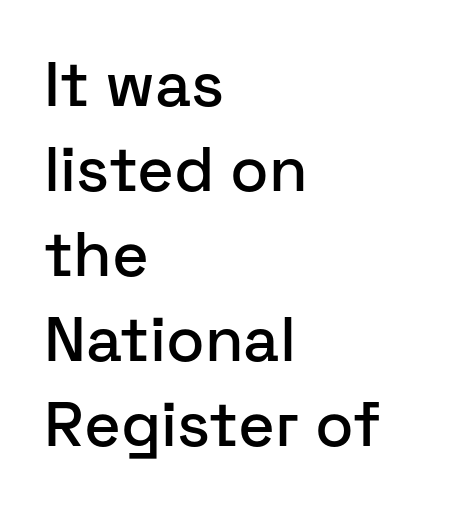
The image shows 63 px sans-serif type, upright; set left-aligned, normal line spacing (1.35x), normal letter spacing, not underlined; low stroke contrast and a medium x-height.
